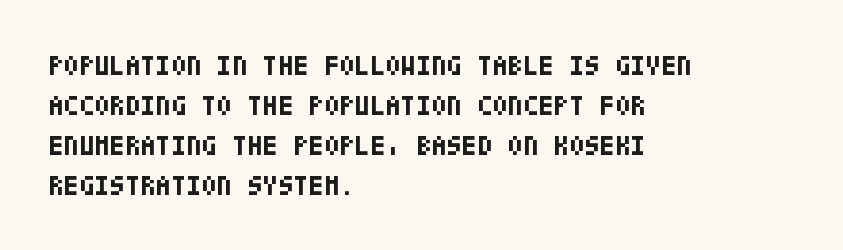
Q: Is the text bold? A: Yes.
Q: Is the text italic (slanted)? A: No, it is upright.
Q: Is the typeface a serif or a sans-serif typeface? A: Sans-serif.
Q: Is the text underlined? A: No.
Q: How is the paragraph aligned? A: Left-aligned.
Q: Is the spacing between letters normal or unusually wide? A: Normal.
Q: Is the spacing between lines tight, normal or loose? A: Normal.
Q: Width (condensed, normal, or wide)? A: Condensed.
Q: Stroke contrast? A: Low.
Q: x-height? A: Large.
